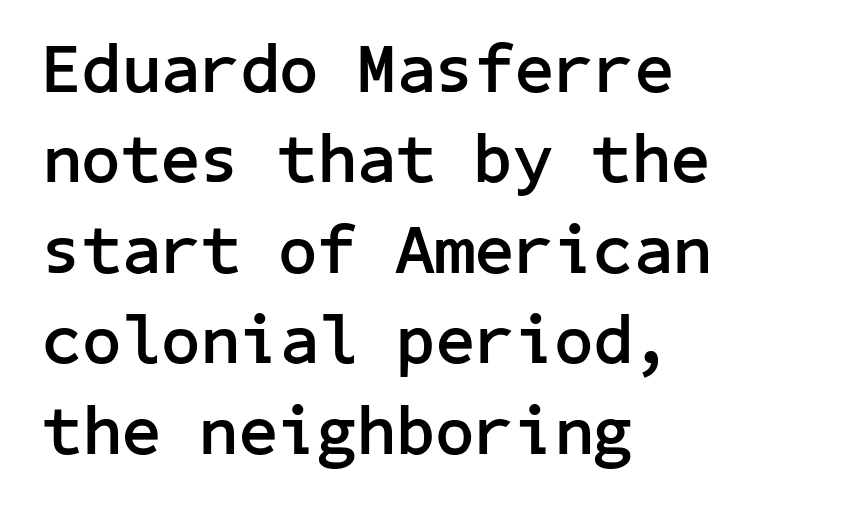
The image shows 69 px semibold sans-serif type, upright; set left-aligned, normal line spacing (1.31x), normal letter spacing, not underlined; low stroke contrast and a medium x-height.
